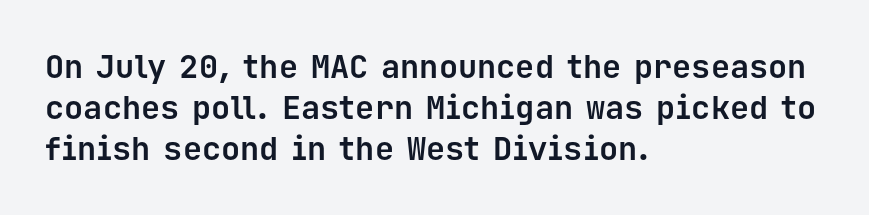
The image shows 32 px bold sans-serif type, upright, monospaced; set left-aligned, normal line spacing (1.28x), normal letter spacing, not underlined; low stroke contrast and a medium x-height.
